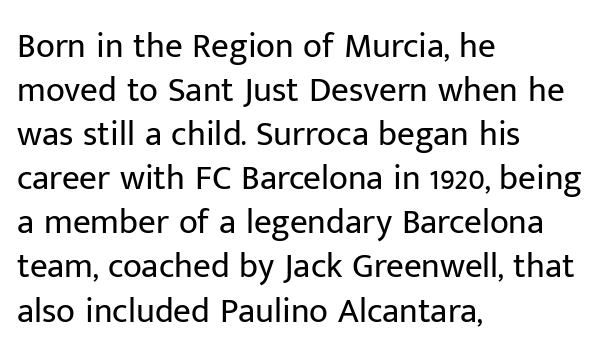
The image shows 35 px regular-weight sans-serif type, upright; set left-aligned, normal line spacing (1.26x), normal letter spacing, not underlined; low stroke contrast and a medium x-height.
